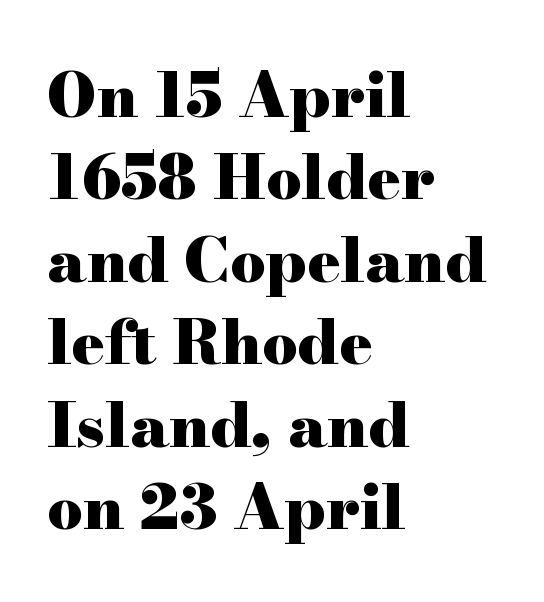
{"serif": "yes", "italic": "no", "bold": "yes", "weight": "heavy", "width": "wide", "stroke_contrast": "high", "x_height": "small", "monospaced": "no", "underline": "no", "align": "left", "line_spacing": "normal", "line_spacing_ratio": 1.33, "letter_spacing": "normal", "letter_spacing_em": 0.0, "glyph_px": 62}
